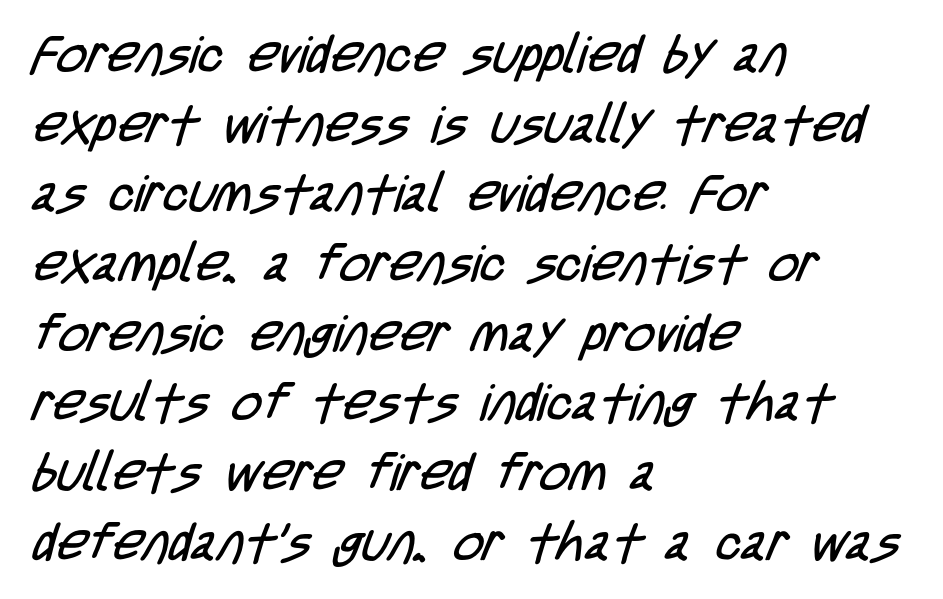
The letters look calm and open, with moderate or lighter stems. The passage is arranged the way most books set body copy — flush left. Glance below the letters and you will spot only blank space. Caption: standard tracking, unaltered. Leading: standard. Type style note: lacks serifs.
